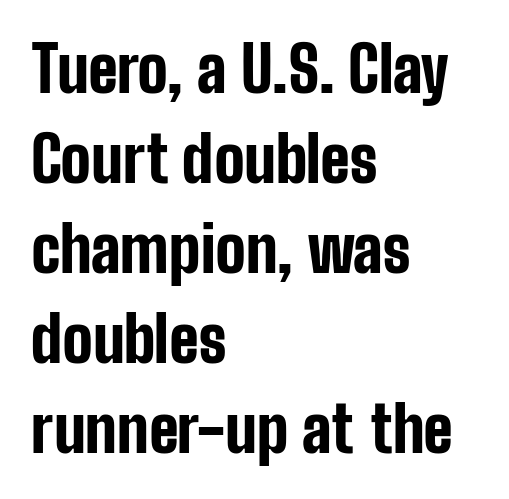
Proportional: the letters do not fall into vertical columns. The letters stand upright; this is a roman face. Observe the ordinary spacing: letters are neighbours, not strangers. Typographically, this falls in the sans-serif category. Honestly, there is no underline to notice here at all.
